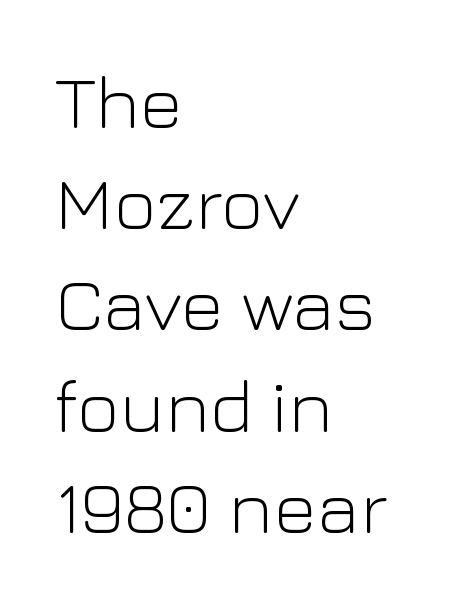
{"serif": "no", "italic": "no", "bold": "no", "weight": "light", "width": "normal", "stroke_contrast": "low", "x_height": "medium", "monospaced": "no", "underline": "no", "align": "left", "line_spacing": "normal", "line_spacing_ratio": 1.35, "letter_spacing": "normal", "letter_spacing_em": 0.0, "glyph_px": 75}
